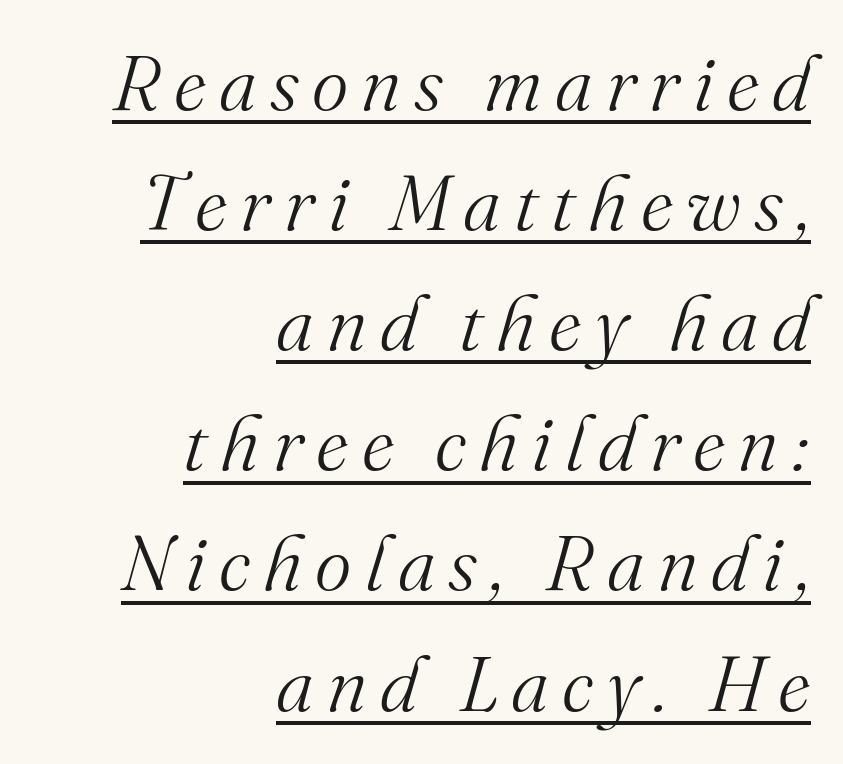
The image shows 78 px light serif type, italic (leaning right); set right-aligned, normal line spacing (1.54x), underlined; medium stroke contrast and a small x-height.
